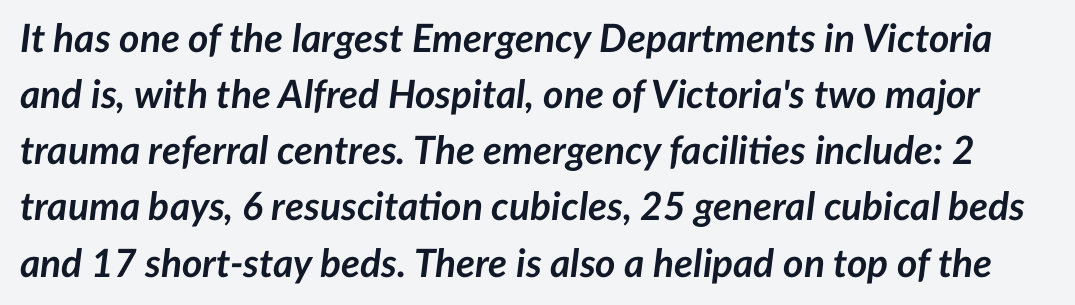
Each letter keeps its own natural width here, so spacing adapts to shape. Honestly, the row spacing looks completely unremarkable. Here the glyphs are tracked normally, forming tight word shapes. In terms of posture, this sample is oblique. Its strokes are broad and dark, the hallmark of bold type.
